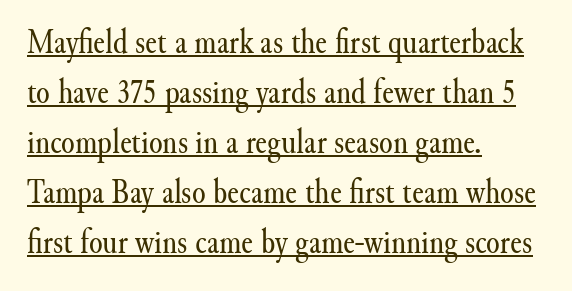
The passage shown is not bold in any degree. Designer's note — italics off, roman on. Summary of vertical rhythm: regular, with standard interline spacing. This is underlined copy, the kind a proofreader might mark for attention. The passage shown is typed in a proportional face where columns would drift.
